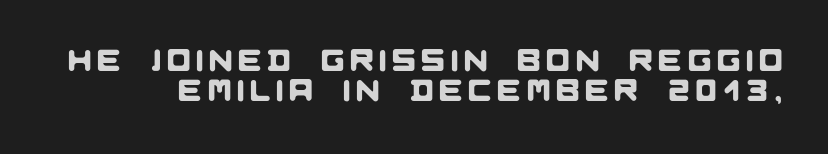
The space between consecutive lines is stingy. Is this a fixed-width face? No — the glyphs have proportional, varying widths. The foot of each line stays bare and open. A sans-serif font was chosen for this passage.
